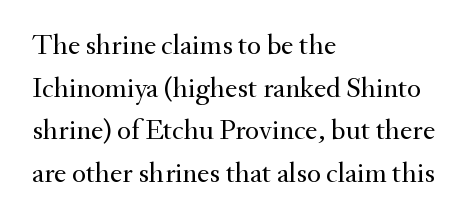
The image shows 29 px regular-weight serif type, upright; set left-aligned, normal line spacing (1.47x), normal letter spacing, not underlined; medium stroke contrast and a small x-height.
